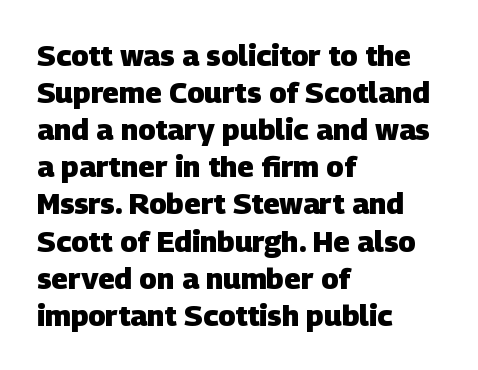
{"serif": "no", "bold": "yes", "weight": "heavy", "width": "normal", "stroke_contrast": "low", "x_height": "large", "monospaced": "no", "underline": "no", "align": "left", "line_spacing": "normal", "line_spacing_ratio": 1.28, "letter_spacing": "normal", "letter_spacing_em": 0.0, "glyph_px": 29}
